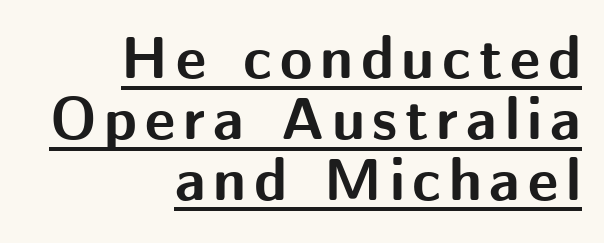
Q: Is the text bold? A: Yes.
Q: Is the text italic (slanted)? A: No, it is upright.
Q: Is the typeface a serif or a sans-serif typeface? A: Sans-serif.
Q: Is the text underlined? A: Yes.
Q: How is the paragraph aligned? A: Right-aligned.
Q: Is the spacing between lines tight, normal or loose? A: Tight.
Q: Width (condensed, normal, or wide)? A: Normal.
Q: Stroke contrast? A: Medium.
Q: x-height? A: Medium.
Q: Monospaced? A: No.
